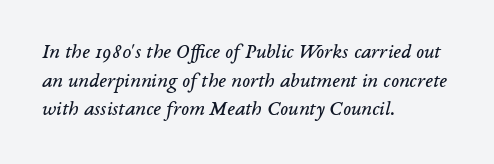
{"italic": "yes", "lean": "right", "slant_degrees": 14, "bold": "no", "underline": "no", "align": "left", "line_spacing": "normal", "line_spacing_ratio": 1.36, "letter_spacing": "normal", "letter_spacing_em": 0.0, "glyph_px": 21}
